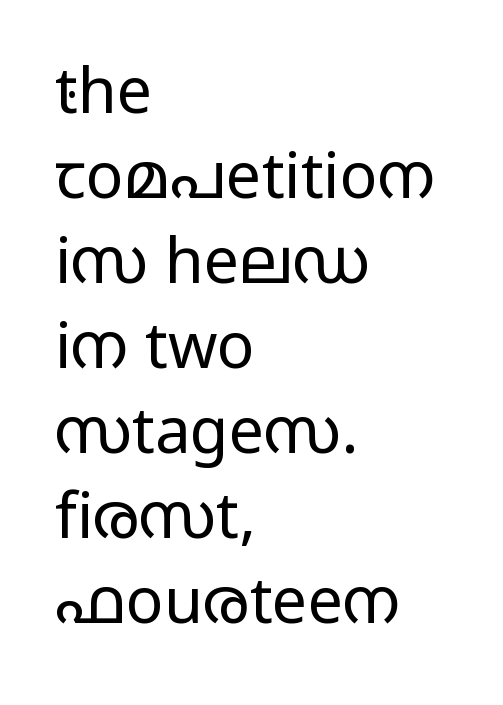
Q: Is the text bold? A: No.
Q: Is the text italic (slanted)? A: No, it is upright.
Q: Is the typeface a serif or a sans-serif typeface? A: Sans-serif.
Q: Is the text underlined? A: No.
Q: How is the paragraph aligned? A: Left-aligned.
Q: Is the spacing between letters normal or unusually wide? A: Normal.
Q: Is the spacing between lines tight, normal or loose? A: Normal.
Q: Width (condensed, normal, or wide)? A: Wide.
Q: Stroke contrast? A: Low.
Q: x-height? A: Medium.
Q: Monospaced? A: No.
